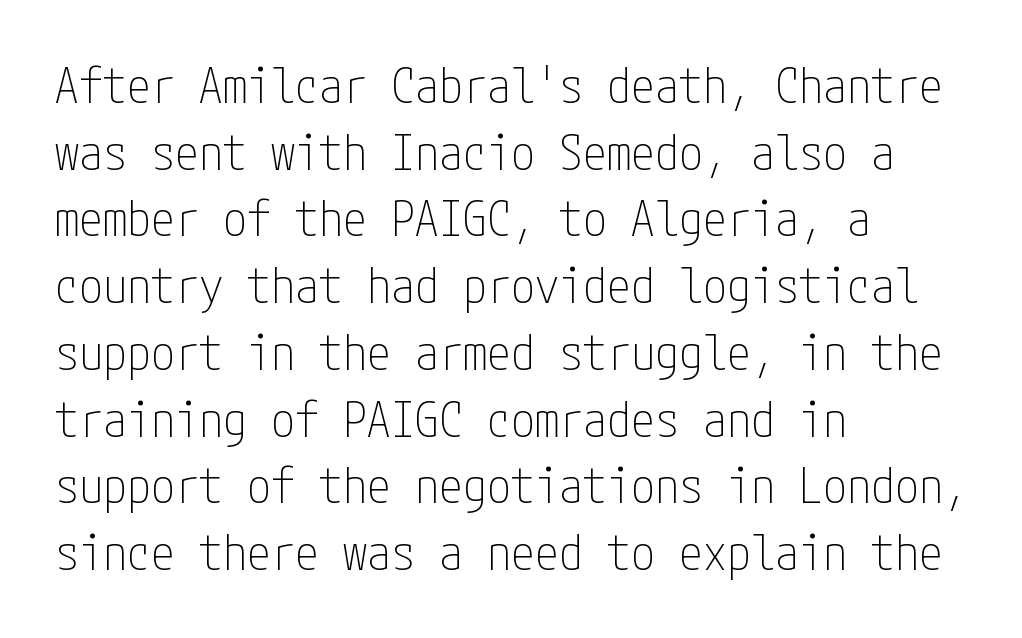
The image shows 48 px thin, condensed sans-serif type, upright; set left-aligned, normal line spacing (1.39x), normal letter spacing, not underlined; low stroke contrast and a medium x-height.
